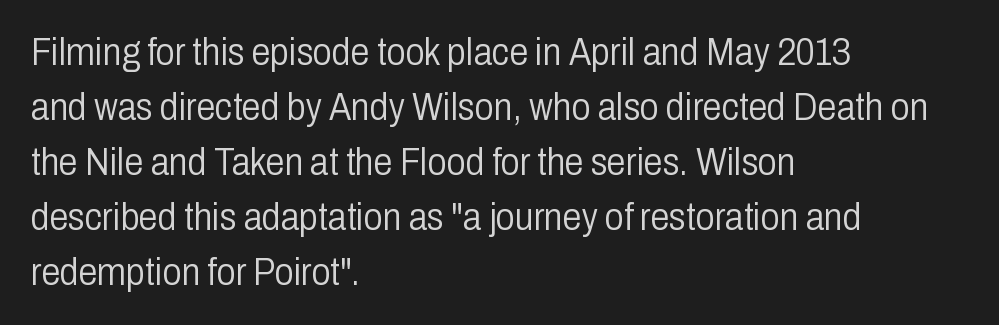
{"serif": "no", "italic": "no", "bold": "no", "weight": "light", "width": "condensed", "stroke_contrast": "low", "x_height": "medium", "monospaced": "no", "underline": "no", "align": "left", "line_spacing": "normal", "line_spacing_ratio": 1.45, "letter_spacing": "normal", "letter_spacing_em": 0.0, "glyph_px": 38}
